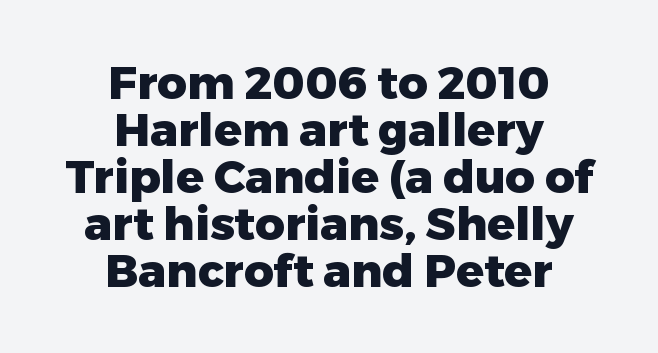
{"serif": "no", "italic": "no", "bold": "yes", "weight": "heavy", "width": "normal", "stroke_contrast": "low", "x_height": "medium", "monospaced": "no", "underline": "no", "align": "center", "line_spacing": "tight", "line_spacing_ratio": 1.02, "letter_spacing": "normal", "letter_spacing_em": 0.0, "glyph_px": 46}
